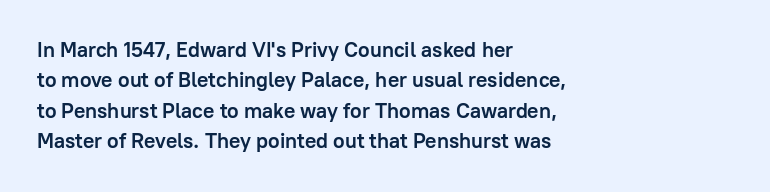
Q: Is the text bold? A: Yes.
Q: Is the text italic (slanted)? A: No, it is upright.
Q: Is the text underlined? A: No.
Q: How is the paragraph aligned? A: Left-aligned.
Q: Is the spacing between letters normal or unusually wide? A: Normal.
Q: Is the spacing between lines tight, normal or loose? A: Normal.
